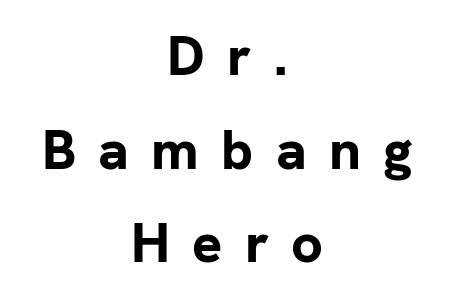
Q: Is the text bold? A: Yes.
Q: Is the text italic (slanted)? A: No, it is upright.
Q: Is the typeface a serif or a sans-serif typeface? A: Sans-serif.
Q: Is the text underlined? A: No.
Q: How is the paragraph aligned? A: Centered.
Q: Is the spacing between letters normal or unusually wide? A: Unusually wide.
Q: Is the spacing between lines tight, normal or loose? A: Normal.
Q: Width (condensed, normal, or wide)? A: Normal.
Q: Stroke contrast? A: Low.
Q: x-height? A: Medium.
Q: Monospaced? A: No.
